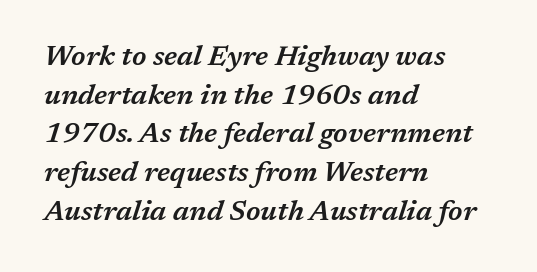
The image shows 28 px semibold type, italic (leaning right); set left-aligned, normal line spacing (1.38x), normal letter spacing, not underlined; medium stroke contrast and a medium x-height.
